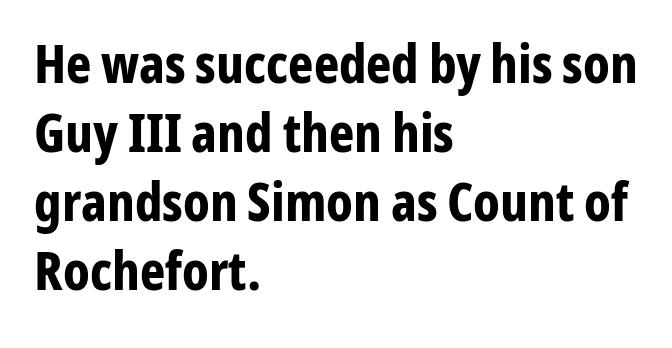
The face used here has the dense, thick strokes of a bold. The line texture is even and compact thanks to regular tracking. The compositor pushed each line to the left boundary. Is there any slant? The stems are plumb.
